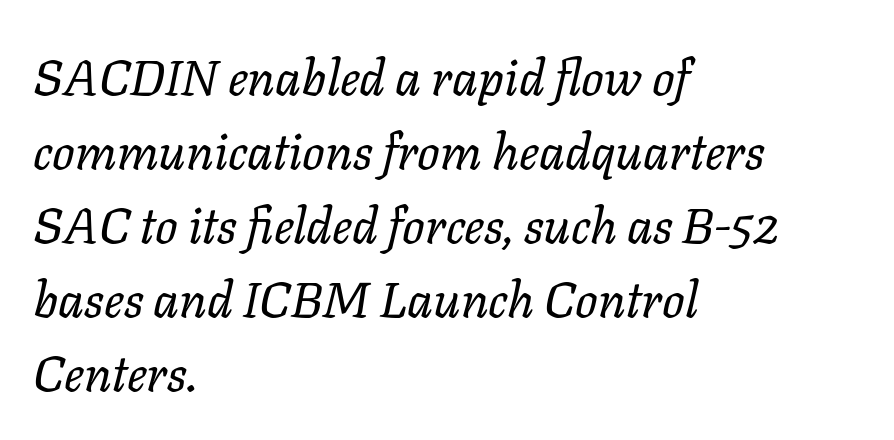
The string is rendered with underlining switched off. The text block is weighted toward the left margin, trailing off unevenly rightward. A typesetter would call this zero additional tracking. Every character sits at an angle, as italics do. Here the designer chose a conventional face with non-uniform glyph widths.
